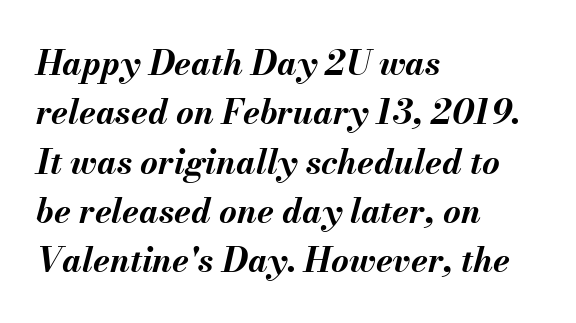
Q: Is the text bold? A: Yes.
Q: Is the text italic (slanted)? A: Yes, it leans right by about 13 degrees.
Q: Is the text underlined? A: No.
Q: How is the paragraph aligned? A: Left-aligned.
Q: Is the spacing between letters normal or unusually wide? A: Normal.
Q: Is the spacing between lines tight, normal or loose? A: Normal.
Q: Width (condensed, normal, or wide)? A: Normal.
Q: Stroke contrast? A: Medium.
Q: x-height? A: Small.
Q: Monospaced? A: No.
